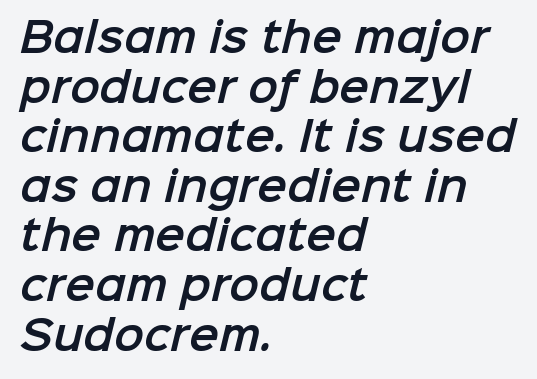
{"serif": "no", "width": "normal", "stroke_contrast": "low", "x_height": "medium", "monospaced": "no", "underline": "no", "align": "left", "line_spacing_ratio": 1.24, "letter_spacing": "normal", "letter_spacing_em": 0.0, "glyph_px": 40}
